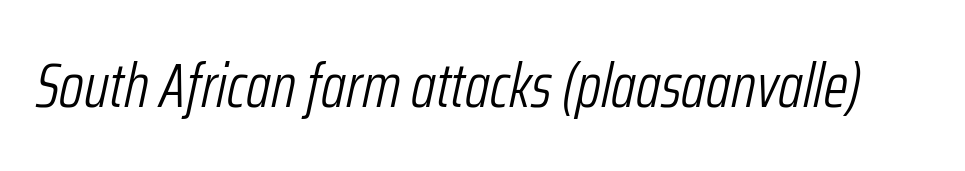
Designer's note — italics engaged. Honestly, there is no underline to notice here at all. Stroke thickness stays within the range of a standard reading face or lighter. The horizontal fit of the characters is conventional and even. Proportional: the letters do not fall into vertical columns.
